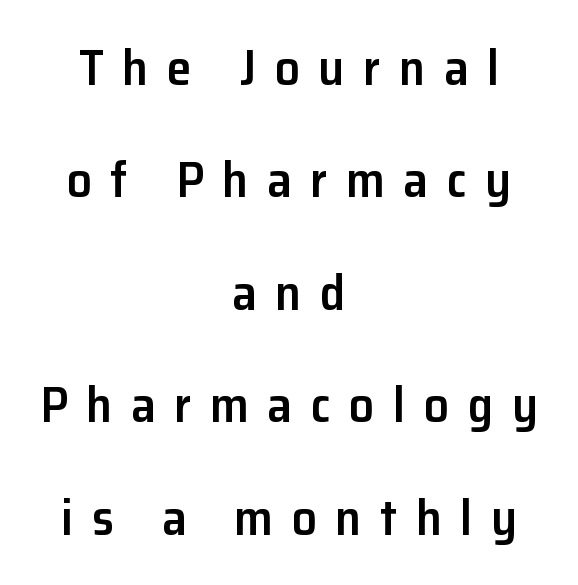
These lines stand farther apart than default settings would place them. Spacing verdict: proportional, widths tailored to each character. Short and long lines alike share a common midpoint. Compared with an ordinary text face, these strokes are moderately heavier — a semibold. Is this a sans? Yes — the strokes have no serifs.
